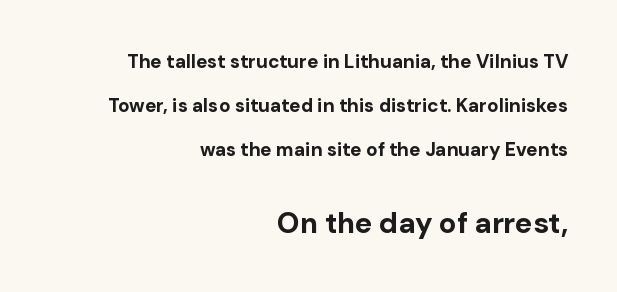
The image shows 29 px bold sans-serif type, upright; set right-aligned, loose line spacing (2.32x), normal letter spacing, not underlined; the second (bottom) block is 1.53x larger; low stroke contrast and a medium x-height.
